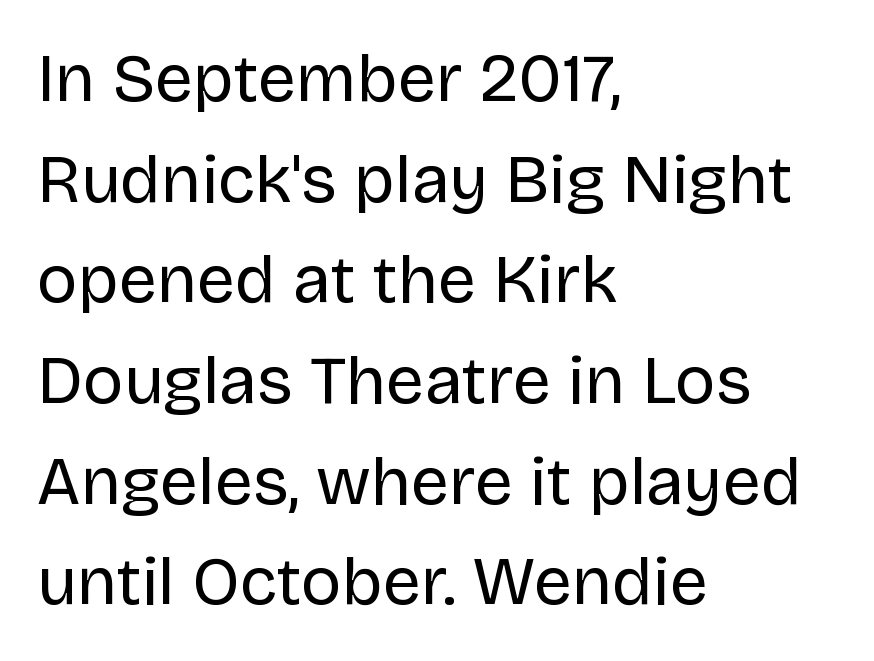
Q: Is the text bold? A: No.
Q: Is the text italic (slanted)? A: No, it is upright.
Q: Is the typeface a serif or a sans-serif typeface? A: Sans-serif.
Q: Is the text underlined? A: No.
Q: How is the paragraph aligned? A: Left-aligned.
Q: Is the spacing between letters normal or unusually wide? A: Normal.
Q: Is the spacing between lines tight, normal or loose? A: Normal.
Q: Width (condensed, normal, or wide)? A: Normal.
Q: Stroke contrast? A: Low.
Q: x-height? A: Large.
Q: Monospaced? A: No.
